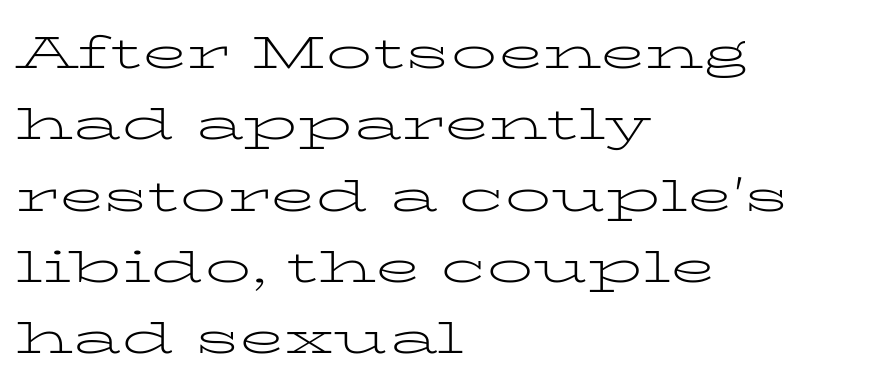
Does the type have serifs? Yes, each stem ends in a small foot. These lines are rendered in a variable-pitch font. Nobody drew a line under any word here. The leading is moderate, giving the passage an even texture.
